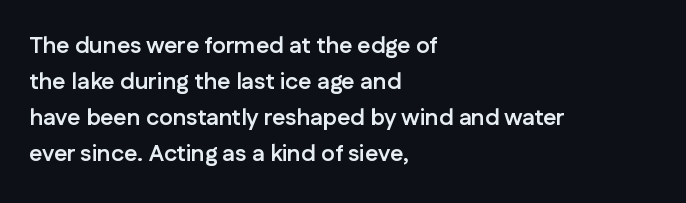
The image shows 23 px bold type, upright; set left-aligned, normal line spacing (1.56x), normal letter spacing, not underlined.
